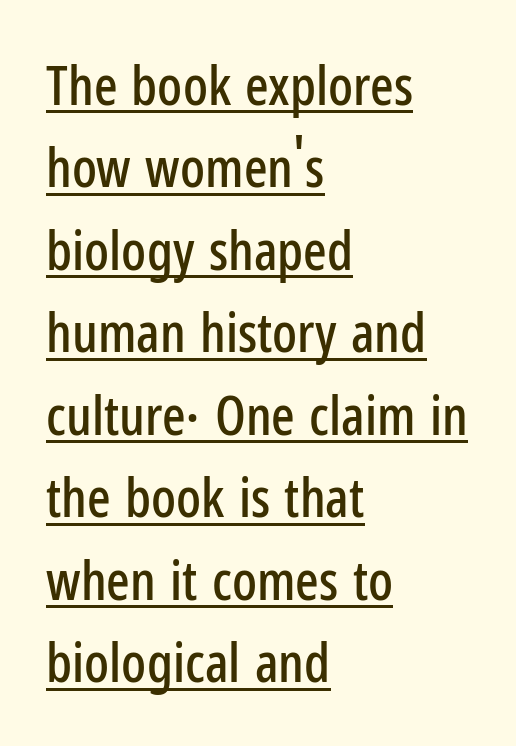
Q: Is the text italic (slanted)? A: No, it is upright.
Q: Is the typeface a serif or a sans-serif typeface? A: Sans-serif.
Q: Is the text underlined? A: Yes.
Q: How is the paragraph aligned? A: Left-aligned.
Q: Is the spacing between letters normal or unusually wide? A: Normal.
Q: Is the spacing between lines tight, normal or loose? A: Normal.
Q: Width (condensed, normal, or wide)? A: Condensed.
Q: Stroke contrast? A: Low.
Q: x-height? A: Medium.
Q: Monospaced? A: No.
